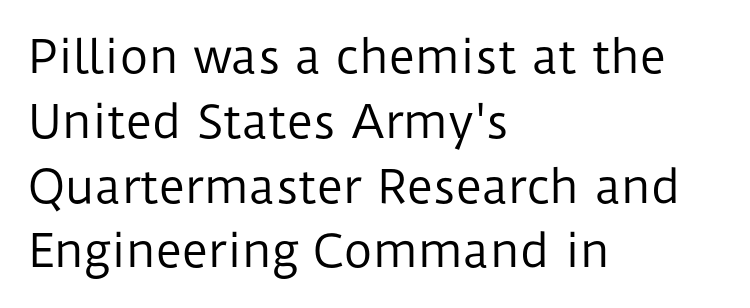
{"serif": "no", "italic": "no", "bold": "no", "weight": "regular", "width": "normal", "stroke_contrast": "low", "x_height": "medium", "monospaced": "no", "underline": "no", "align": "left", "line_spacing": "normal", "line_spacing_ratio": 1.44, "letter_spacing": "normal", "letter_spacing_em": 0.0, "glyph_px": 45}
